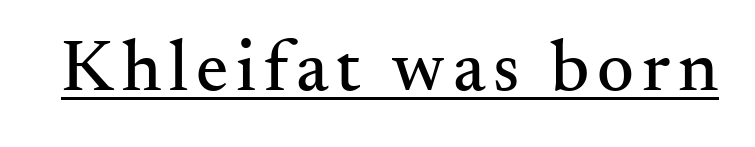
The image shows 72 px serif type, upright; set underlined; medium stroke contrast and a small x-height.
